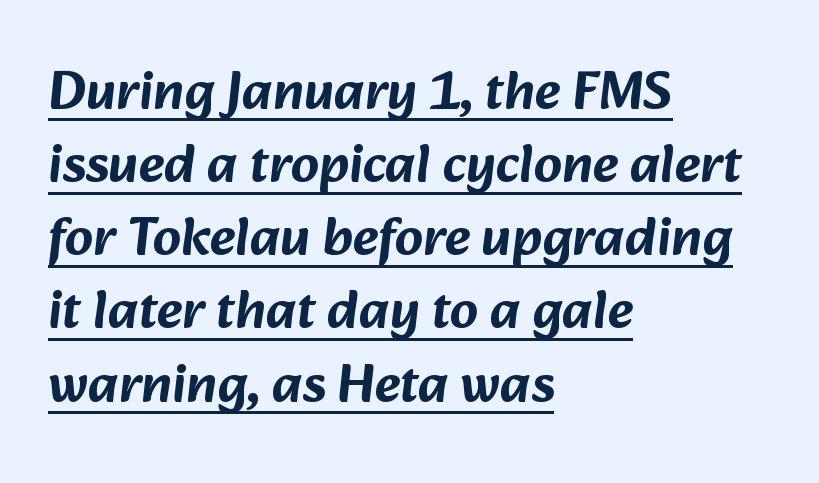
Honestly, the letter spacing is just normal — you wouldn't notice it. Vertically, the passage feels balanced, rows spaced as you'd expect. Serif or sans? Sans — the stroke terminals are bare. Here the designer chose a conventional face with non-uniform glyph widths.
